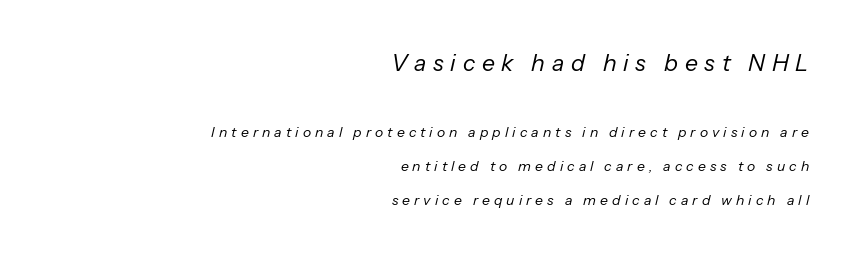
{"italic": "yes", "lean": "right", "slant_degrees": 13, "bold": "no", "underline": "no", "align": "right", "line_spacing": "loose", "line_spacing_ratio": 2.45, "letter_spacing": "wide", "letter_spacing_em": 0.29, "larger_block": "first", "size_ratio": 1.64, "glyph_px": 23}
